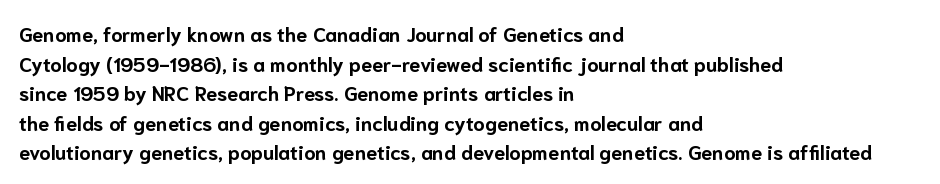
The image shows 20 px bold type, upright; set left-aligned, normal line spacing (1.48x), normal letter spacing, not underlined.
